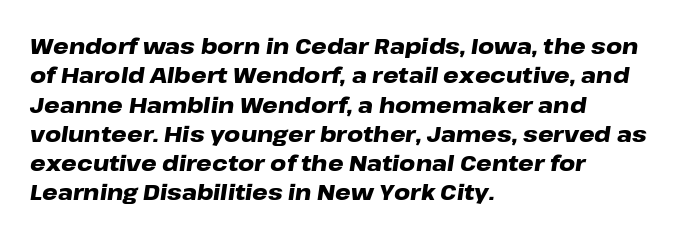
{"italic": "yes", "lean": "right", "slant_degrees": 8, "bold": "yes", "underline": "no", "align": "left", "line_spacing": "normal", "line_spacing_ratio": 1.33, "letter_spacing": "normal", "letter_spacing_em": 0.0, "glyph_px": 22}
